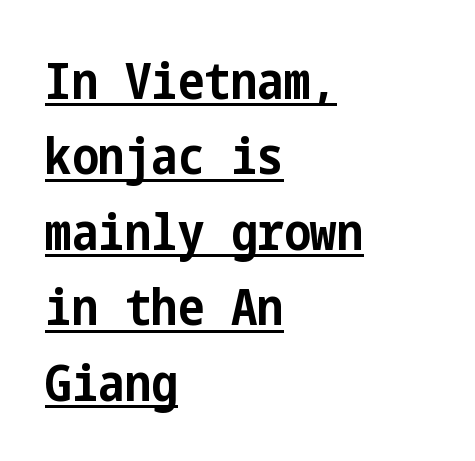
{"serif": "no", "italic": "no", "bold": "yes", "weight": "bold", "width": "condensed", "stroke_contrast": "low", "x_height": "medium", "underline": "yes", "align": "left", "line_spacing": "normal", "line_spacing_ratio": 1.51, "letter_spacing": "normal", "letter_spacing_em": 0.0, "glyph_px": 50}
